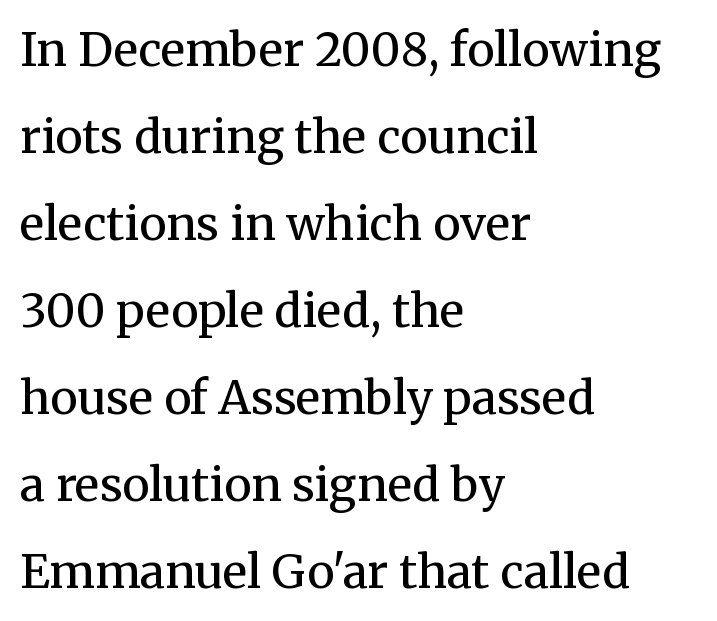
The image shows 46 px regular-weight serif type, upright; set left-aligned, line spacing 1.89x, normal letter spacing, not underlined; medium stroke contrast and a medium x-height.
